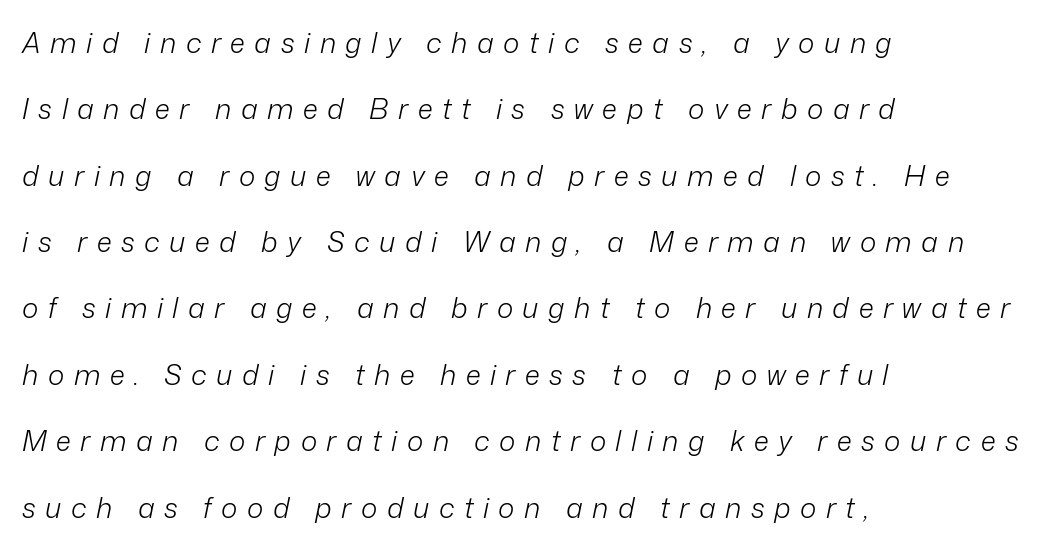
{"italic": "yes", "lean": "right", "slant_degrees": 12, "bold": "no", "weight": "light", "width": "normal", "stroke_contrast": "low", "x_height": "medium", "monospaced": "no", "underline": "no", "align": "left", "line_spacing": "loose", "line_spacing_ratio": 2.37, "letter_spacing": "wide", "letter_spacing_em": 0.34, "glyph_px": 28}
